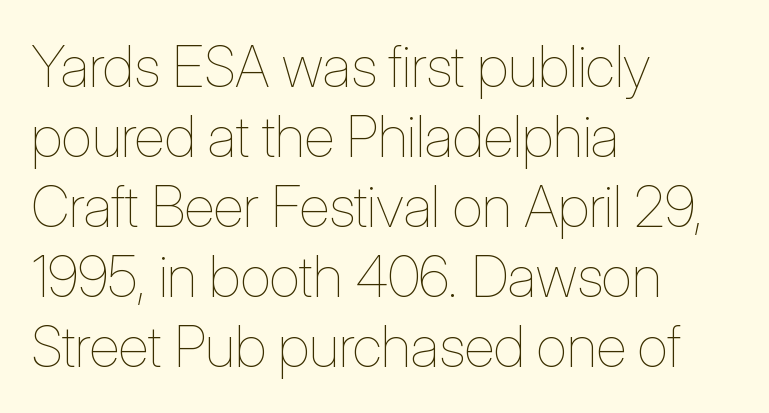
{"italic": "no", "bold": "no", "weight": "thin", "width": "condensed", "stroke_contrast": "low", "x_height": "medium", "monospaced": "no", "underline": "no", "align": "left", "line_spacing_ratio": 1.23, "letter_spacing": "normal", "letter_spacing_em": 0.0, "glyph_px": 57}
